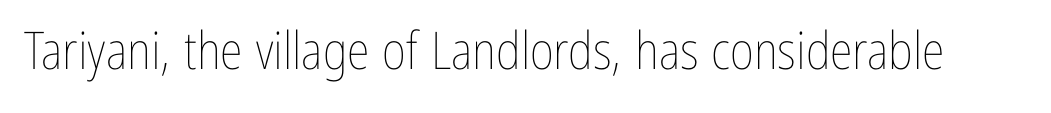
Character widths vary here, with narrow letters taking less room than wide ones. Nothing unusual about the tracking: characters are spaced as the font intends. This reads as an unemphasized weight, regular at the heaviest. Designer's note — italics off, roman on. The strip under each line holds only bare page.
